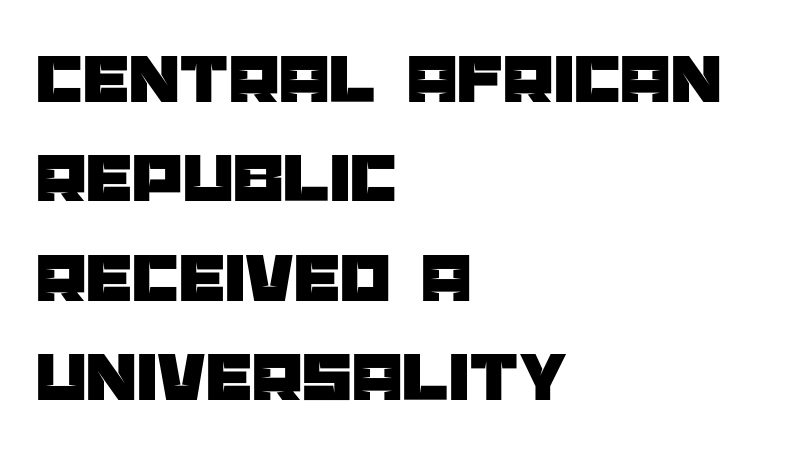
{"serif": "no", "italic": "no", "width": "normal", "stroke_contrast": "low", "x_height": "large", "monospaced": "no", "underline": "no", "align": "left", "line_spacing": "normal", "line_spacing_ratio": 1.38, "letter_spacing": "normal", "letter_spacing_em": 0.0, "glyph_px": 72}
